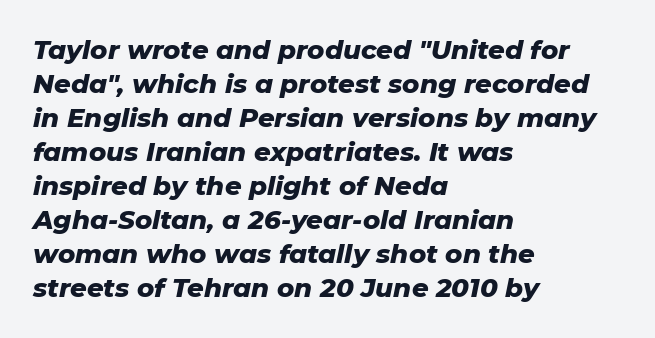
Each row of text sits above clean, open space. Every character sits at an angle, as italics do. Leading: standard. Is the block centered? No — it sits flush against the left margin.
